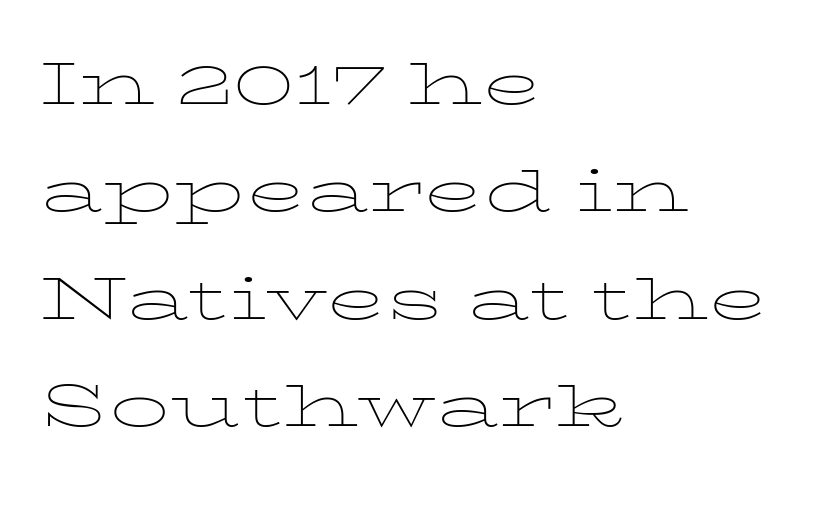
Q: Is the text bold? A: No.
Q: Is the text italic (slanted)? A: No, it is upright.
Q: Is the text underlined? A: No.
Q: How is the paragraph aligned? A: Left-aligned.
Q: Is the spacing between letters normal or unusually wide? A: Normal.
Q: Is the spacing between lines tight, normal or loose? A: Normal.
Q: Width (condensed, normal, or wide)? A: Wide.
Q: Stroke contrast? A: Low.
Q: x-height? A: Medium.
Q: Monospaced? A: No.
